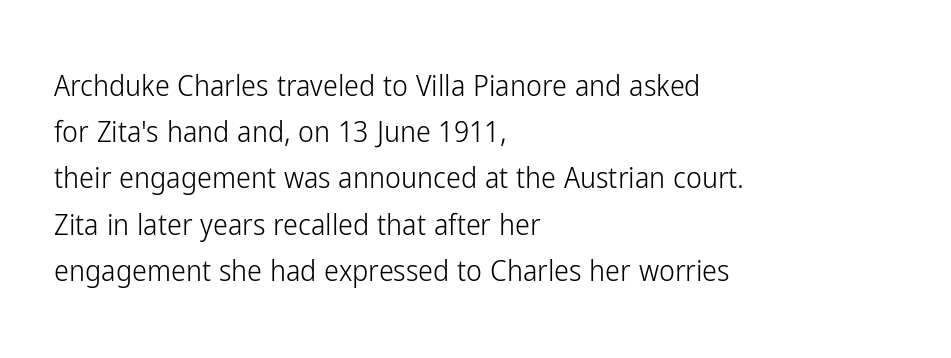
The image shows 30 px light, condensed sans-serif type, upright; set left-aligned, normal line spacing (1.54x), normal letter spacing, not underlined; low stroke contrast and a medium x-height.
